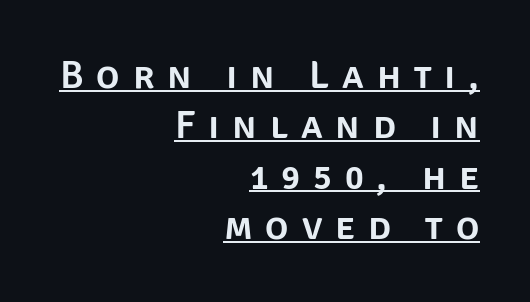
The image shows 39 px sans-serif type, upright; set right-aligned, normal line spacing (1.29x), unusually wide letter spacing (+0.33 em), underlined; low stroke contrast and a large x-height.
